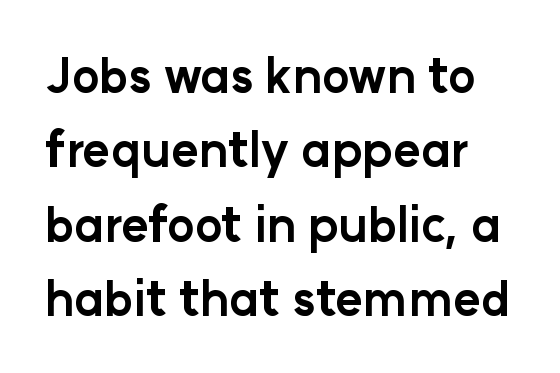
The image shows 47 px bold sans-serif type, upright; set normal line spacing (1.58x), normal letter spacing, not underlined; low stroke contrast and a medium x-height.
